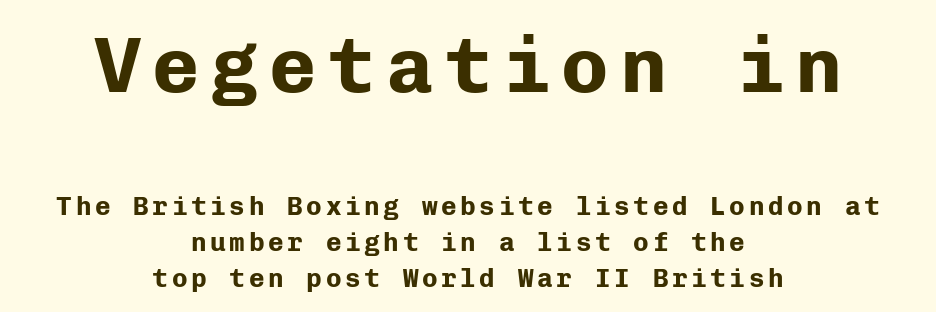
Q: Is the text bold? A: Yes.
Q: Is the text italic (slanted)? A: No, it is upright.
Q: Is the typeface a serif or a sans-serif typeface? A: Sans-serif.
Q: Is the text underlined? A: No.
Q: How is the paragraph aligned? A: Centered.
Q: Is the spacing between lines tight, normal or loose? A: Normal.
Q: Which block of text is set in a larger size, the first (top) or the second (bottom)? A: The first (top) one.
Q: Width (condensed, normal, or wide)? A: Normal.
Q: Stroke contrast? A: Low.
Q: x-height? A: Medium.
Q: Monospaced? A: Yes.
